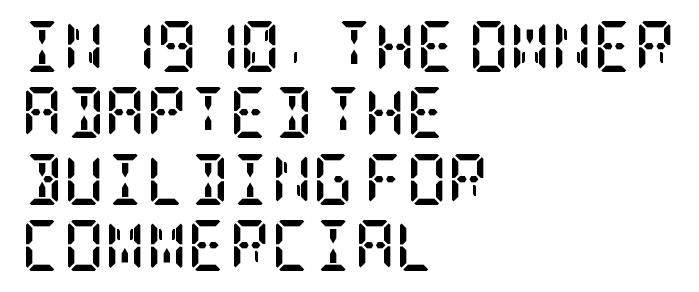
The image shows 51 px semibold, condensed serif type, upright; set left-aligned, normal line spacing (1.3x), normal letter spacing, not underlined; low stroke contrast and a large x-height.
